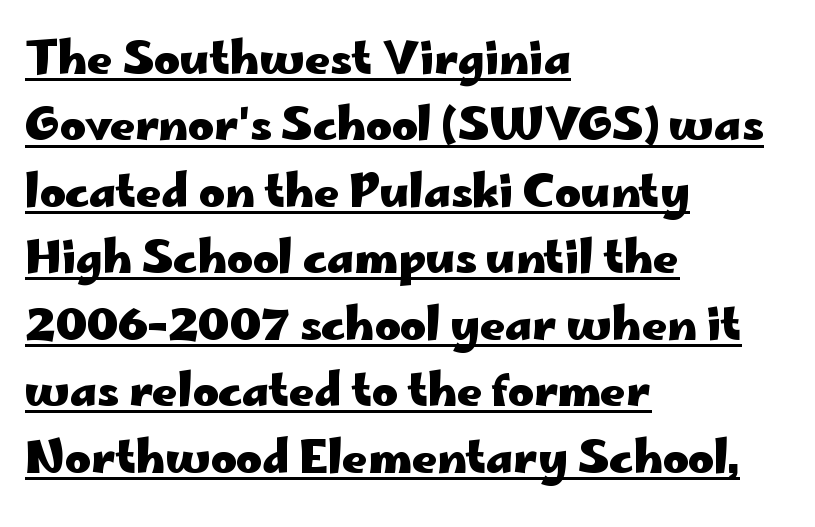
{"serif": "no", "italic": "no", "bold": "yes", "weight": "heavy", "width": "wide", "stroke_contrast": "low", "x_height": "small", "monospaced": "no", "underline": "yes", "align": "left", "line_spacing": "normal", "line_spacing_ratio": 1.51, "letter_spacing": "normal", "letter_spacing_em": 0.0, "glyph_px": 44}
